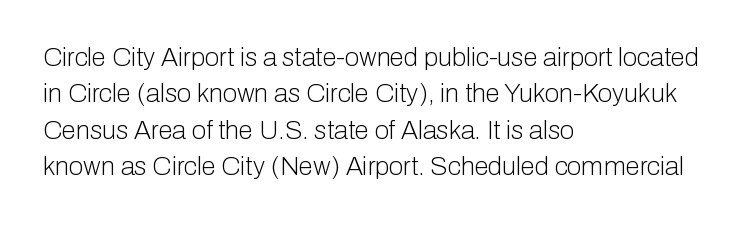
{"italic": "no", "bold": "no", "underline": "no", "align": "left", "line_spacing": "normal", "line_spacing_ratio": 1.4, "letter_spacing": "normal", "letter_spacing_em": 0.0, "glyph_px": 26}
